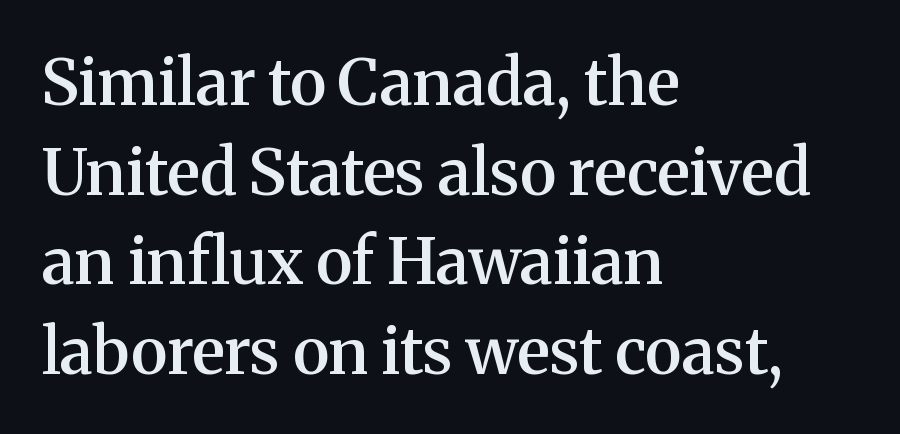
{"serif": "yes", "italic": "no", "bold": "semi", "weight": "semibold", "width": "normal", "stroke_contrast": "medium", "x_height": "medium", "monospaced": "no", "underline": "no", "align": "left", "line_spacing": "normal", "line_spacing_ratio": 1.4, "letter_spacing": "normal", "letter_spacing_em": 0.0, "glyph_px": 64}
